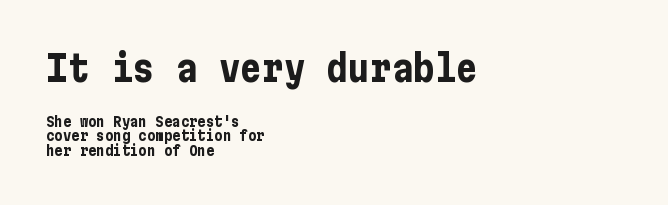
Q: Is the text bold? A: Yes.
Q: Is the text italic (slanted)? A: No, it is upright.
Q: Is the typeface a serif or a sans-serif typeface? A: Sans-serif.
Q: Is the text underlined? A: No.
Q: How is the paragraph aligned? A: Left-aligned.
Q: Is the spacing between letters normal or unusually wide? A: Normal.
Q: Is the spacing between lines tight, normal or loose? A: Tight.
Q: Which block of text is set in a larger size, the first (top) or the second (bottom)? A: The first (top) one.
Q: Width (condensed, normal, or wide)? A: Condensed.
Q: Stroke contrast? A: Low.
Q: x-height? A: Medium.
